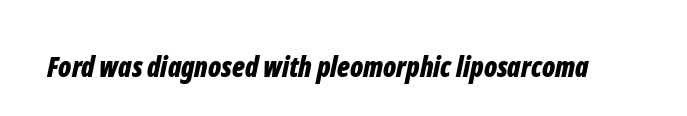
Q: Is the text bold? A: Yes.
Q: Is the text italic (slanted)? A: Yes, it leans right by about 12 degrees.
Q: Is the text underlined? A: No.
Q: Is the spacing between letters normal or unusually wide? A: Normal.
Q: Width (condensed, normal, or wide)? A: Condensed.
Q: Stroke contrast? A: Low.
Q: x-height? A: Medium.
Q: Monospaced? A: No.
